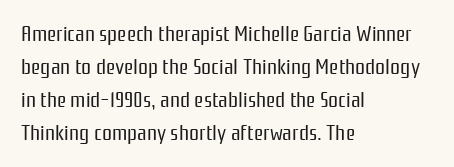
Q: Is the text bold? A: No.
Q: Is the text italic (slanted)? A: No, it is upright.
Q: Is the text underlined? A: No.
Q: How is the paragraph aligned? A: Left-aligned.
Q: Is the spacing between letters normal or unusually wide? A: Normal.
Q: Is the spacing between lines tight, normal or loose? A: Normal.
